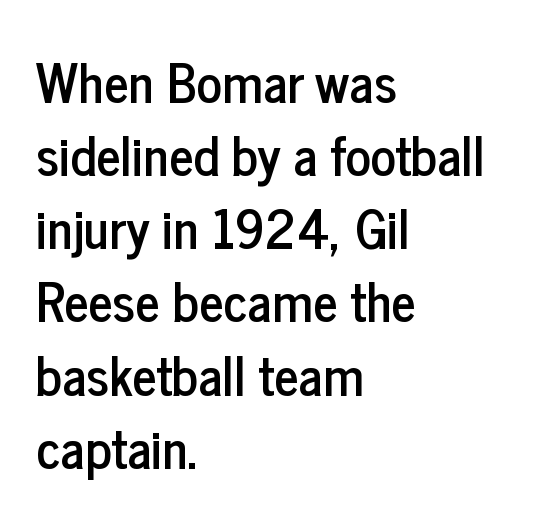
Q: Is the text italic (slanted)? A: No, it is upright.
Q: Is the typeface a serif or a sans-serif typeface? A: Sans-serif.
Q: Is the text underlined? A: No.
Q: How is the paragraph aligned? A: Left-aligned.
Q: Is the spacing between letters normal or unusually wide? A: Normal.
Q: Is the spacing between lines tight, normal or loose? A: Normal.
Q: Width (condensed, normal, or wide)? A: Condensed.
Q: Stroke contrast? A: Low.
Q: x-height? A: Medium.
Q: Monospaced? A: No.
